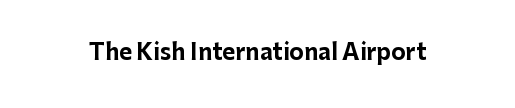
Q: Is the text bold? A: Yes.
Q: Is the text italic (slanted)? A: No, it is upright.
Q: Is the text underlined? A: No.
Q: Is the spacing between letters normal or unusually wide? A: Normal.
